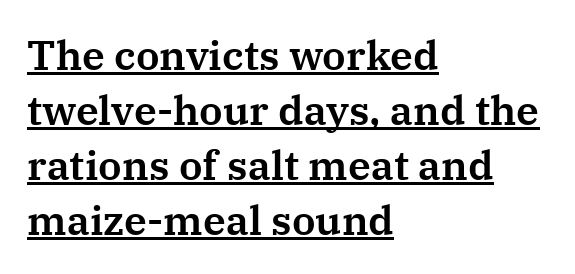
{"serif": "yes", "italic": "no", "width": "normal", "stroke_contrast": "medium", "x_height": "medium", "monospaced": "no", "underline": "yes", "align": "left", "line_spacing": "normal", "line_spacing_ratio": 1.34, "letter_spacing": "normal", "letter_spacing_em": 0.0, "glyph_px": 41}
